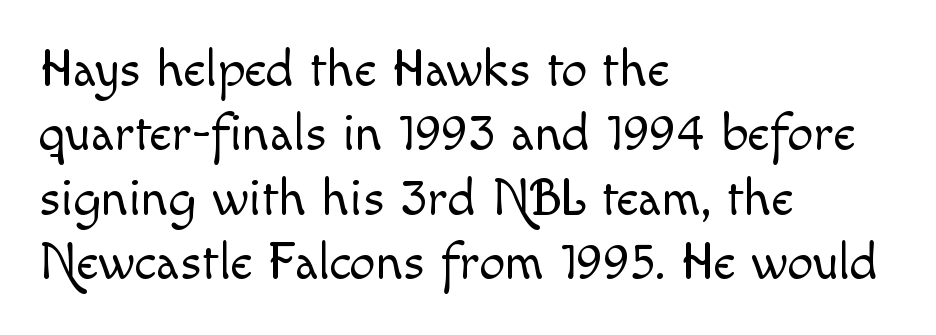
{"italic": "no", "bold": "no", "weight": "light", "width": "normal", "x_height": "small", "monospaced": "no", "underline": "no", "align": "left", "line_spacing_ratio": 1.24, "letter_spacing": "normal", "letter_spacing_em": 0.0, "glyph_px": 52}
